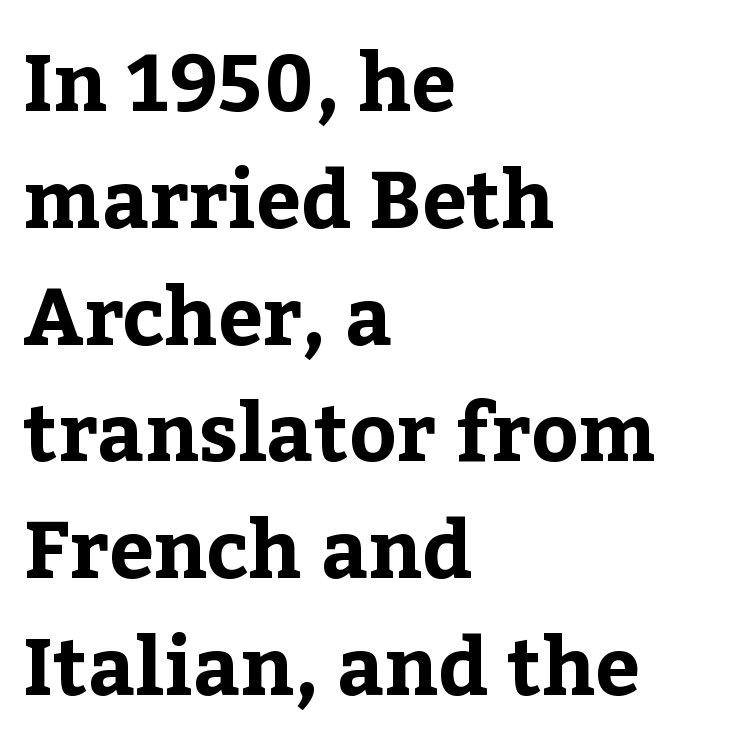
Serif or sans? Serif — the stroke terminals have little feet. Ascenders rise straight up at ninety degrees. The letterforms sit shoulder to shoulder at normal distance. Only glyphs here, with clear space below each row.
